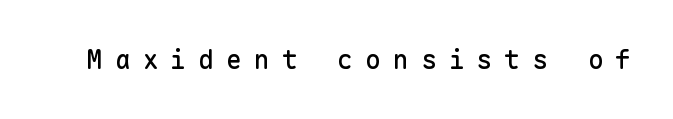
{"italic": "no", "underline": "no", "letter_spacing": "wide", "letter_spacing_em": 0.47, "glyph_px": 26}
